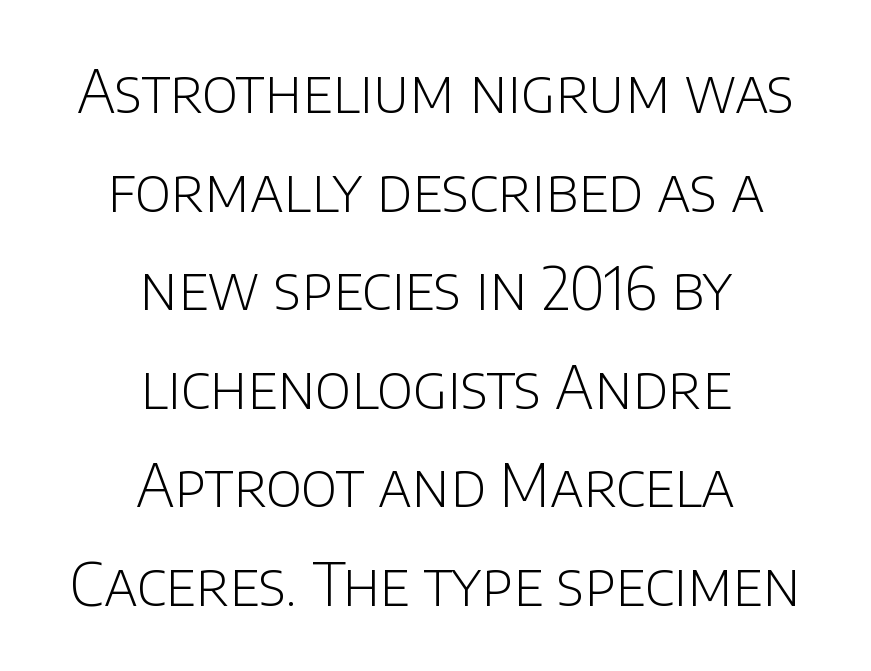
Nope, not italic — everything's standing straight. Layout note: lines centered. The rows are spaced the way most documents space them. Quick note: underline off. Weight: in the light-to-regular range. You could not count columns in this text — the font is proportionally spaced.
